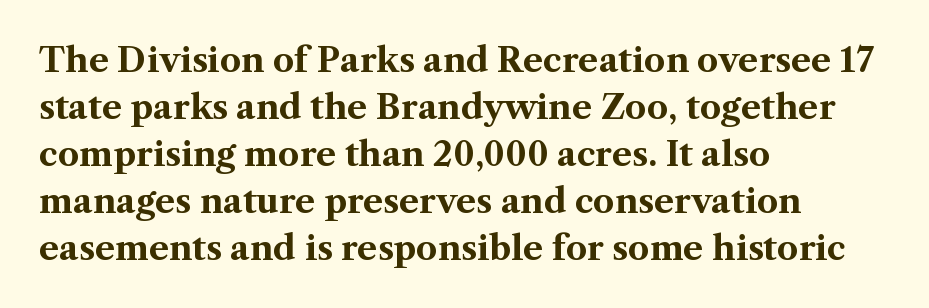
Q: Is the text bold? A: Yes.
Q: Is the text italic (slanted)? A: No, it is upright.
Q: Is the typeface a serif or a sans-serif typeface? A: Serif.
Q: Is the text underlined? A: No.
Q: How is the paragraph aligned? A: Left-aligned.
Q: Is the spacing between letters normal or unusually wide? A: Normal.
Q: Is the spacing between lines tight, normal or loose? A: Normal.
Q: Width (condensed, normal, or wide)? A: Normal.
Q: Stroke contrast? A: Medium.
Q: x-height? A: Medium.
Q: Monospaced? A: No.
